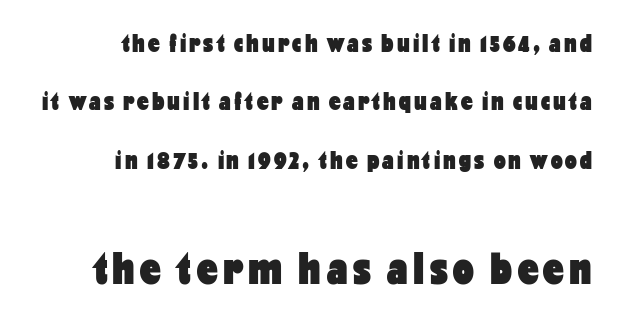
{"serif": "no", "italic": "no", "bold": "yes", "weight": "heavy", "width": "condensed", "stroke_contrast": "low", "x_height": "medium", "monospaced": "no", "underline": "no", "align": "right", "line_spacing": "loose", "line_spacing_ratio": 2.25, "larger_block": "second", "size_ratio": 1.77, "glyph_px": 46}
